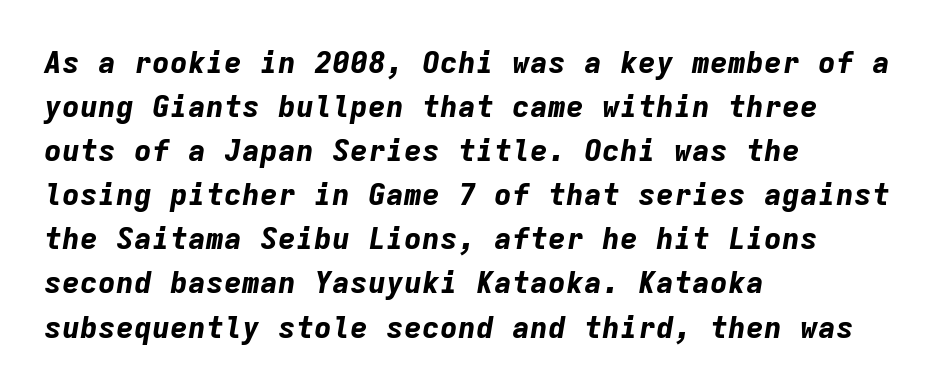
Q: Is the text bold? A: Yes.
Q: Is the text italic (slanted)? A: Yes, it leans right by about 9 degrees.
Q: Is the text underlined? A: No.
Q: How is the paragraph aligned? A: Left-aligned.
Q: Is the spacing between letters normal or unusually wide? A: Normal.
Q: Is the spacing between lines tight, normal or loose? A: Normal.
Q: Width (condensed, normal, or wide)? A: Normal.
Q: Stroke contrast? A: Low.
Q: x-height? A: Medium.
Q: Monospaced? A: Yes.
